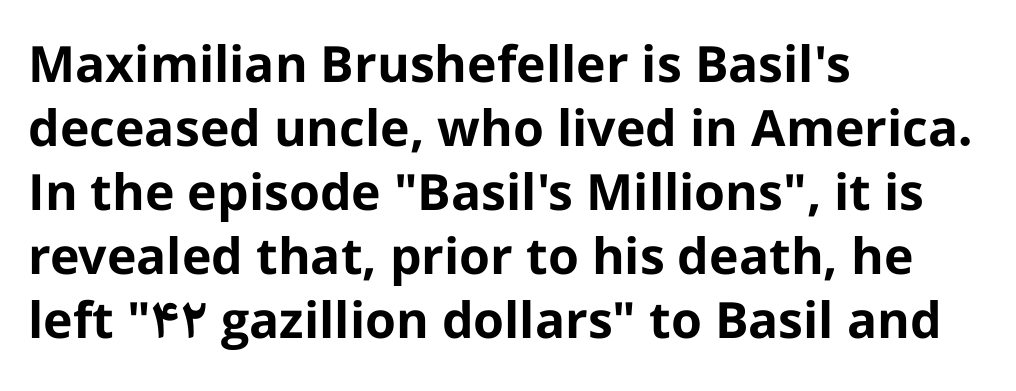
The rendering uses natural spacing where letterforms have individual widths. The typesetter chose a ragged-right arrangement here. The letters sit at their default tracking, neither squeezed nor spread. Bare-footed words on every line. Notice how descenders clear the ascenders below comfortably — that's standard leading.
